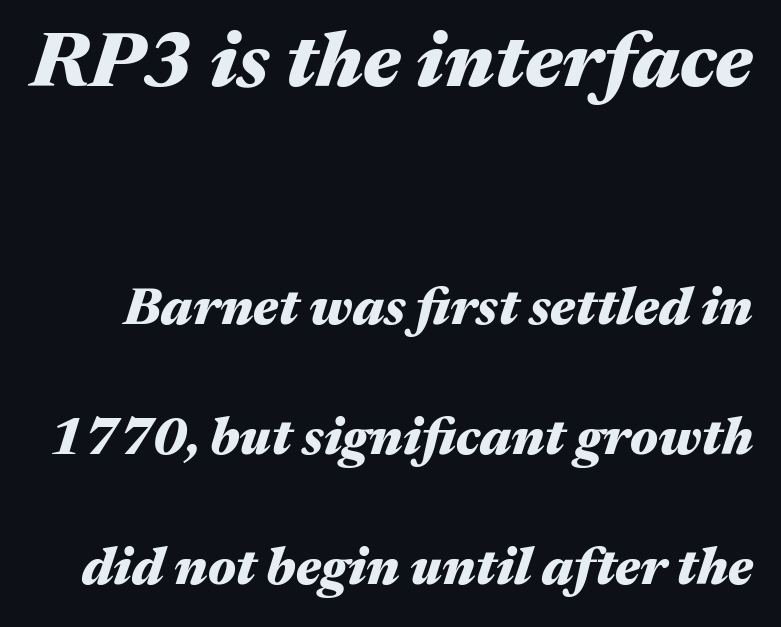
The image shows 78 px heavy, wide type, italic (leaning right); set loose line spacing (2.5x), normal letter spacing, not underlined; the first (top) block is 1.5x larger; medium stroke contrast and a medium x-height.
